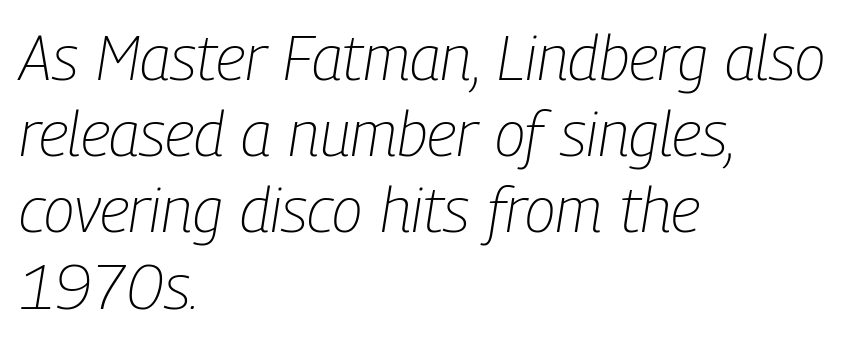
Q: Is the text bold? A: No.
Q: Is the text italic (slanted)? A: Yes, it leans right by about 9 degrees.
Q: Is the text underlined? A: No.
Q: How is the paragraph aligned? A: Left-aligned.
Q: Is the spacing between letters normal or unusually wide? A: Normal.
Q: Width (condensed, normal, or wide)? A: Condensed.
Q: Stroke contrast? A: Low.
Q: x-height? A: Medium.
Q: Monospaced? A: No.
